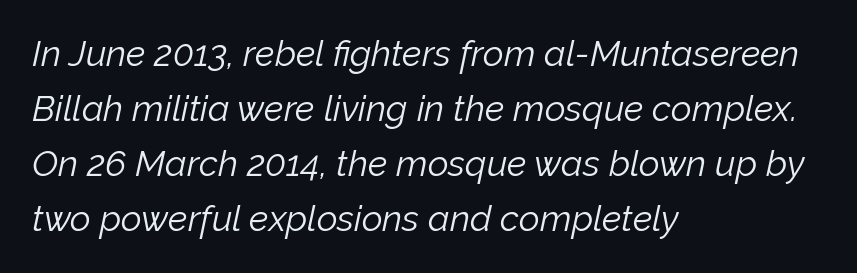
The image shows 36 px light type, italic (leaning right); set left-aligned, normal line spacing (1.53x), normal letter spacing, not underlined; low stroke contrast and a medium x-height.
